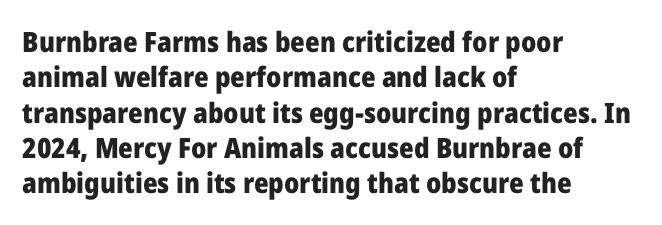
The image shows 28 px heavy sans-serif type, upright; set left-aligned, normal line spacing (1.26x), normal letter spacing, not underlined; low stroke contrast and a medium x-height.
